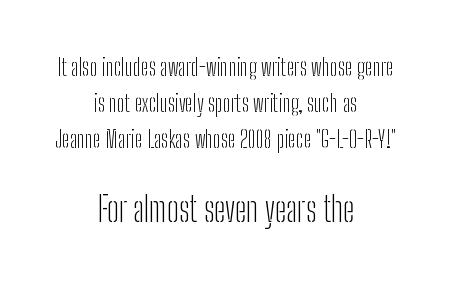
The image shows 34 px light, condensed sans-serif type, upright; set centered, normal line spacing (1.56x), normal letter spacing, not underlined; the second (bottom) block is 1.48x larger; low stroke contrast and a medium x-height.
